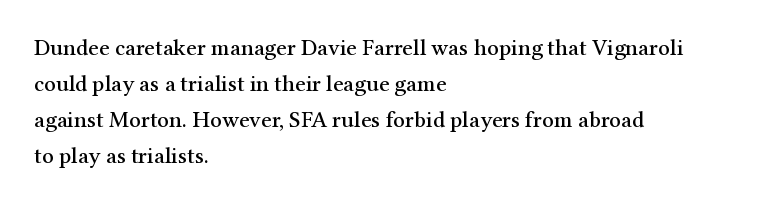
The image shows 23 px text type, upright; set left-aligned, normal line spacing (1.56x), normal letter spacing, not underlined.
